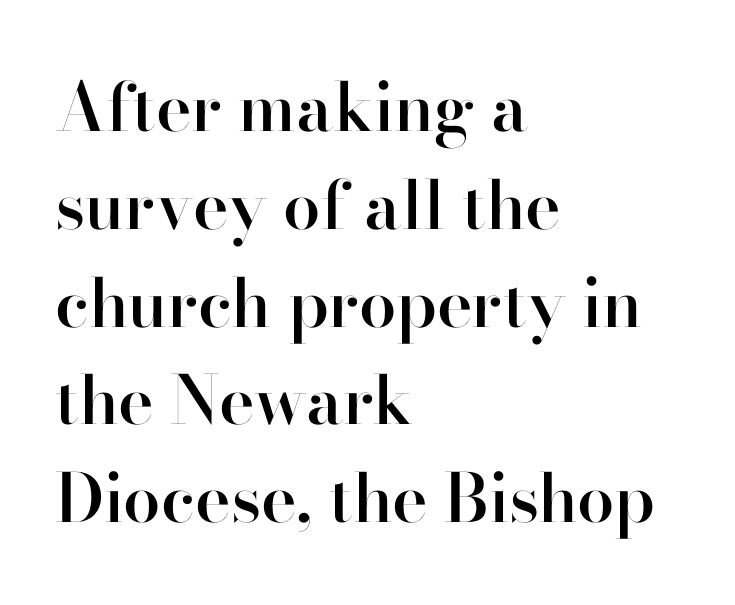
Underline: absent. The rendering keeps characters at their native spacing. Ascenders rise straight up at ninety degrees. A student would call this left alignment; a typographer would say flush left, rag right.
